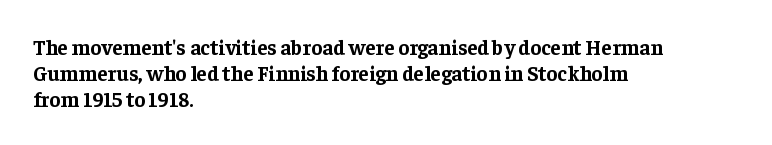
The image shows 21 px bold type, upright; set left-aligned, line spacing 1.23x, normal letter spacing, not underlined.
